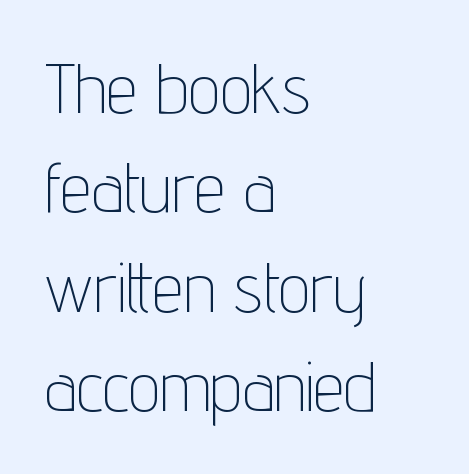
Proportional: the letters do not fall into vertical columns. Teacher's note: observe the even left margin — that is flush-left alignment. Note: no serifs on the glyphs. Underlining? Definitely not there. A typesetter would mark this as roman, not italic. Compared with typical paragraphs, the rows here are spaced about the same.
